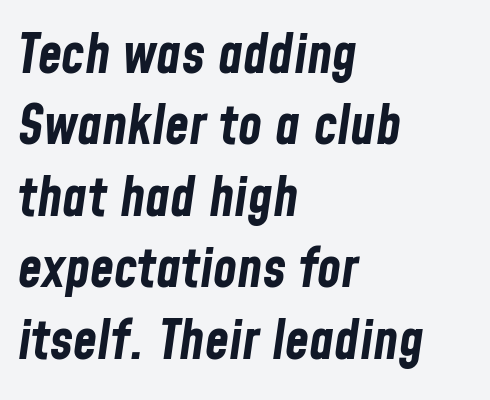
{"italic": "yes", "lean": "right", "slant_degrees": 8, "bold": "yes", "weight": "bold", "width": "condensed", "stroke_contrast": "low", "x_height": "medium", "monospaced": "no", "underline": "no", "align": "left", "line_spacing": "normal", "line_spacing_ratio": 1.3, "letter_spacing": "normal", "letter_spacing_em": 0.0, "glyph_px": 55}
